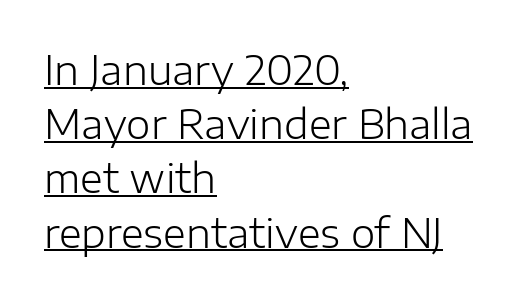
This rendering features underlined lettering. Successive baselines arrive at the customary interval. Examine the stroke ends and you'll find no serifs. If you drew a ruler down the left edge, every line would touch it. This is the regular roman posture of the typeface. This sample has the flowing, uneven cadence of proportional lettering.
